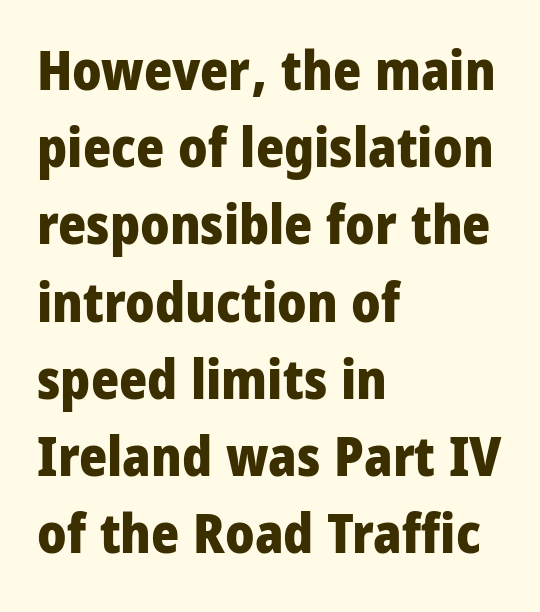
{"serif": "no", "italic": "no", "bold": "yes", "weight": "heavy", "width": "condensed", "stroke_contrast": "low", "x_height": "large", "monospaced": "no", "underline": "no", "align": "left", "line_spacing": "normal", "line_spacing_ratio": 1.43, "letter_spacing": "normal", "letter_spacing_em": 0.0, "glyph_px": 54}
